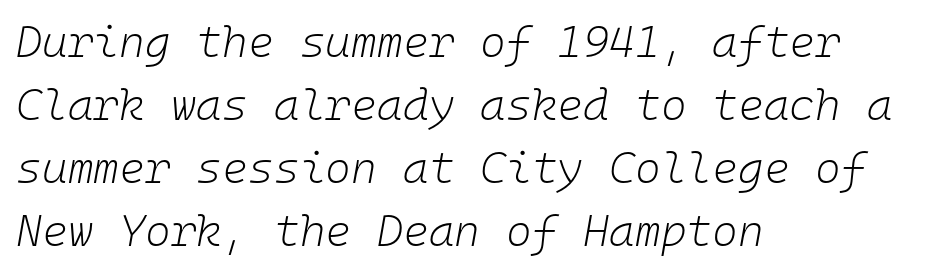
The image shows 44 px light type, italic (leaning right), monospaced; set left-aligned, normal line spacing (1.43x), normal letter spacing, not underlined; low stroke contrast and a medium x-height.
